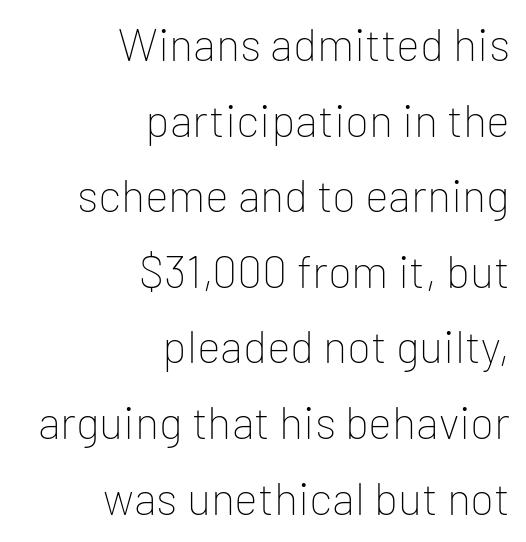
The image shows 45 px thin sans-serif type, upright; set right-aligned, normal line spacing (1.68x), normal letter spacing, not underlined; low stroke contrast and a medium x-height.
